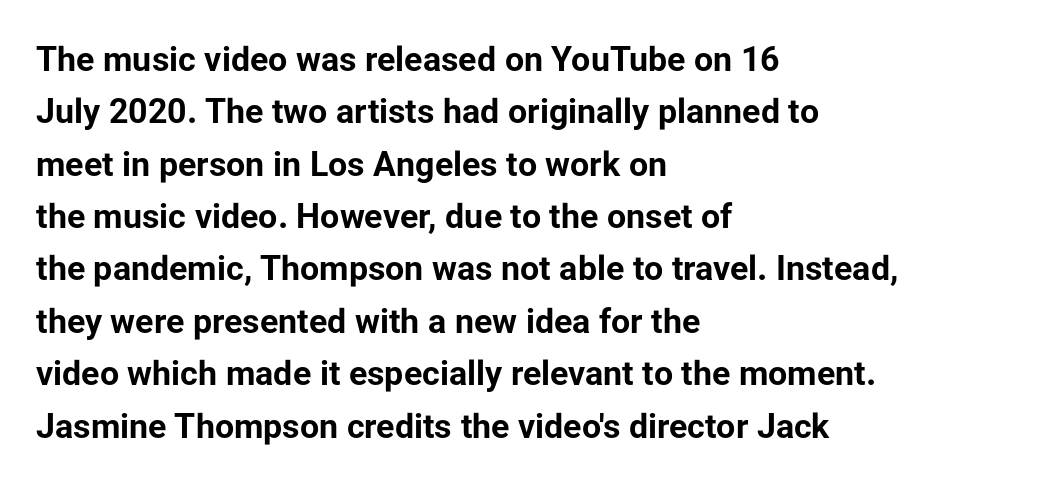
Q: Is the text bold? A: Yes.
Q: Is the text italic (slanted)? A: No, it is upright.
Q: Is the typeface a serif or a sans-serif typeface? A: Sans-serif.
Q: Is the text underlined? A: No.
Q: How is the paragraph aligned? A: Left-aligned.
Q: Is the spacing between letters normal or unusually wide? A: Normal.
Q: Is the spacing between lines tight, normal or loose? A: Normal.
Q: Width (condensed, normal, or wide)? A: Normal.
Q: Stroke contrast? A: Low.
Q: x-height? A: Medium.
Q: Monospaced? A: No.
